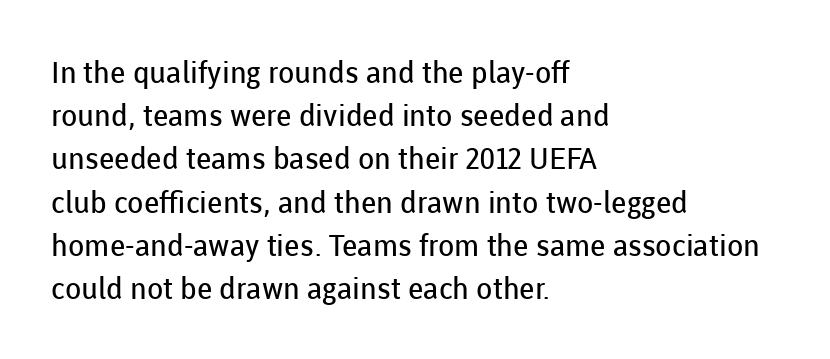
The image shows 30 px regular-weight sans-serif type, upright; set left-aligned, normal line spacing (1.44x), normal letter spacing, not underlined; low stroke contrast and a medium x-height.
